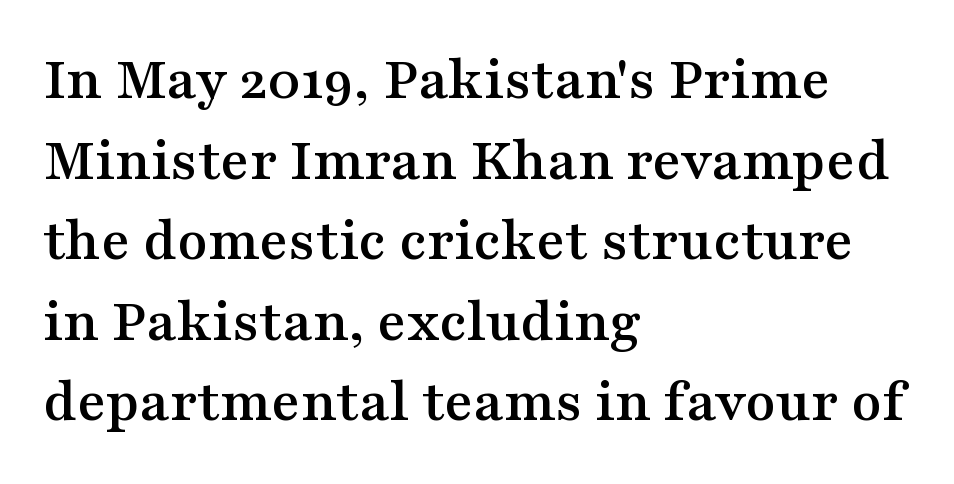
{"serif": "yes", "italic": "no", "width": "wide", "stroke_contrast": "medium", "x_height": "medium", "monospaced": "no", "underline": "no", "align": "left", "line_spacing": "normal", "line_spacing_ratio": 1.3, "letter_spacing": "normal", "letter_spacing_em": 0.0, "glyph_px": 62}
